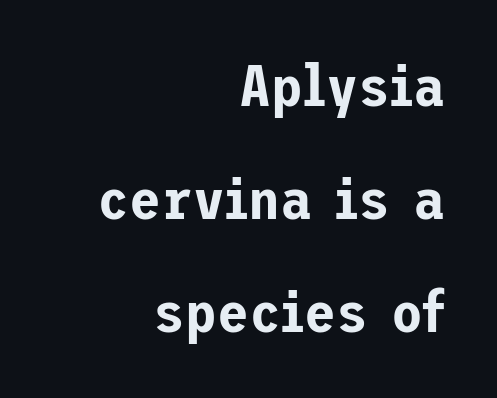
Q: Is the text italic (slanted)? A: No, it is upright.
Q: Is the typeface a serif or a sans-serif typeface? A: Sans-serif.
Q: Is the text underlined? A: No.
Q: How is the paragraph aligned? A: Right-aligned.
Q: Is the spacing between letters normal or unusually wide? A: Normal.
Q: Is the spacing between lines tight, normal or loose? A: Loose.
Q: Width (condensed, normal, or wide)? A: Normal.
Q: Stroke contrast? A: Low.
Q: x-height? A: Medium.
